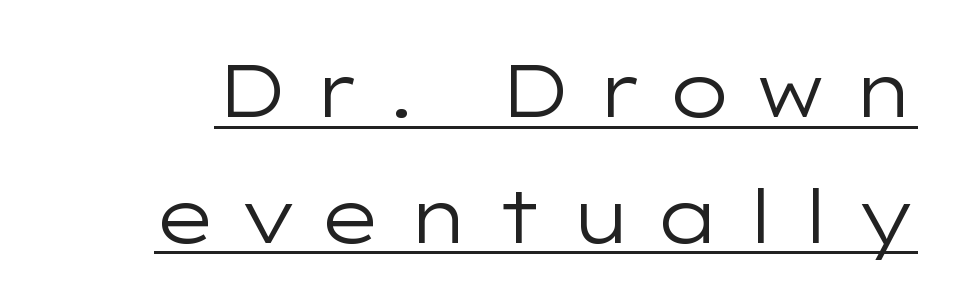
The image shows 74 px regular-weight, wide sans-serif type, upright; set normal line spacing (1.7x), unusually wide letter spacing (+0.31 em), underlined; low stroke contrast and a medium x-height.
